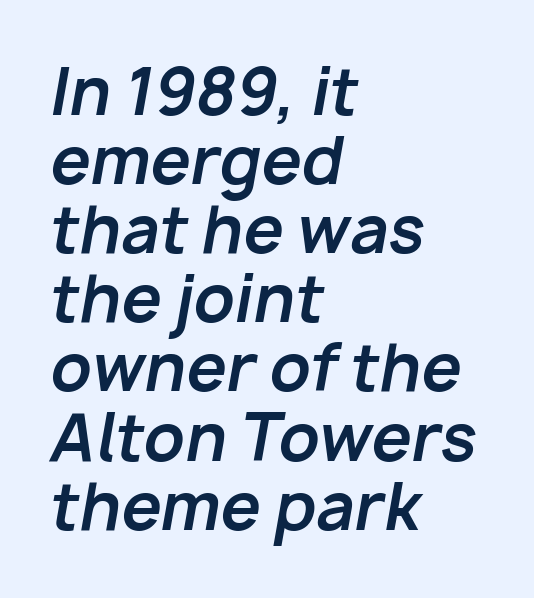
Q: Is the text bold? A: Yes.
Q: Is the text italic (slanted)? A: Yes, it leans right by about 10 degrees.
Q: Is the text underlined? A: No.
Q: How is the paragraph aligned? A: Left-aligned.
Q: Is the spacing between letters normal or unusually wide? A: Normal.
Q: Is the spacing between lines tight, normal or loose? A: Tight.
Q: Width (condensed, normal, or wide)? A: Normal.
Q: Stroke contrast? A: Low.
Q: x-height? A: Medium.
Q: Monospaced? A: No.
